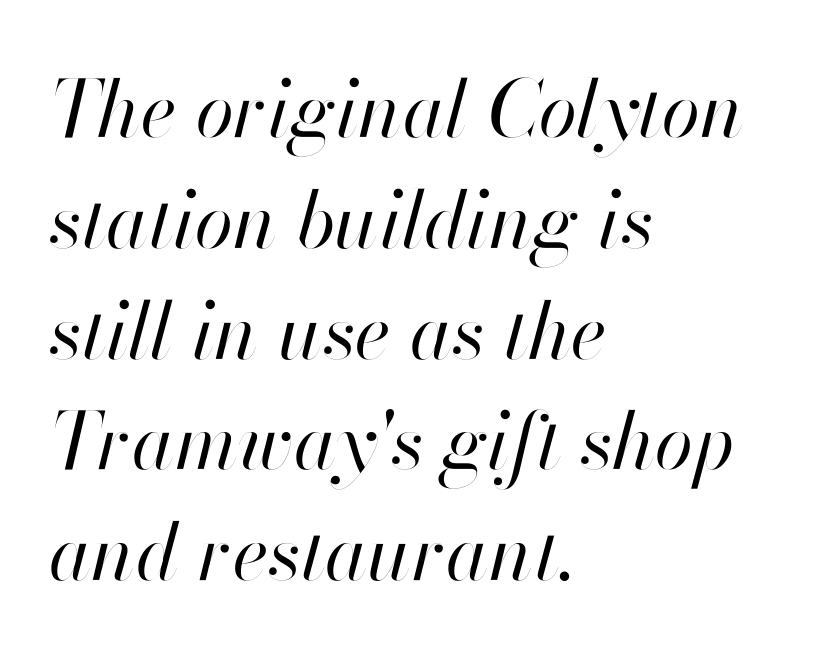
The typesetting does not lean heavy: it is not bold. Nobody drew a line under any word here. The face used here has a pronounced slope to its letters. This rendering leaves character spacing at its baseline value.
